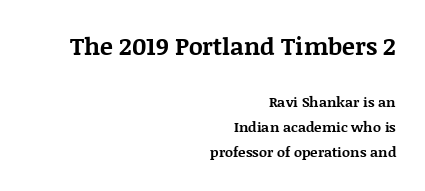
The image shows 24 px bold type, upright; set right-aligned, line spacing 1.78x, normal letter spacing, not underlined; the first (top) block is 1.71x larger.
